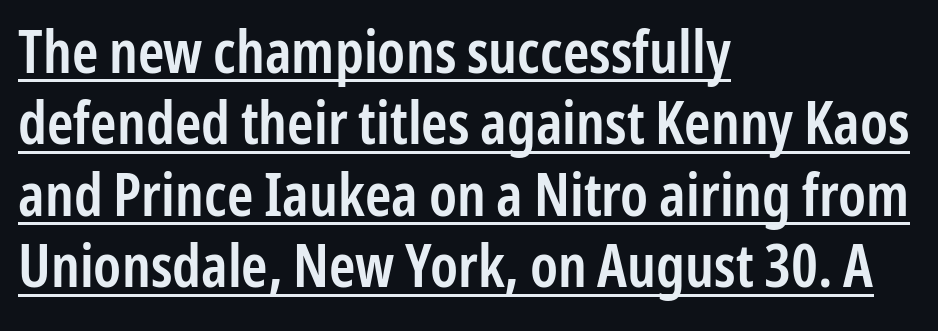
{"serif": "no", "italic": "no", "bold": "semi", "weight": "semibold", "width": "condensed", "stroke_contrast": "low", "x_height": "medium", "monospaced": "no", "underline": "yes", "align": "left", "line_spacing_ratio": 1.21, "letter_spacing": "normal", "letter_spacing_em": 0.0, "glyph_px": 59}
